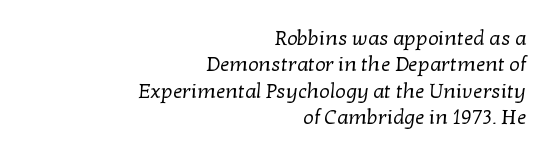
The passage is arranged like a letterhead date or caption credit — flush right. Stroke thickness stays within the range of a standard reading face or lighter. The rendering keeps characters at their native spacing. Rows of type keep a routine distance in the vertical direction.
